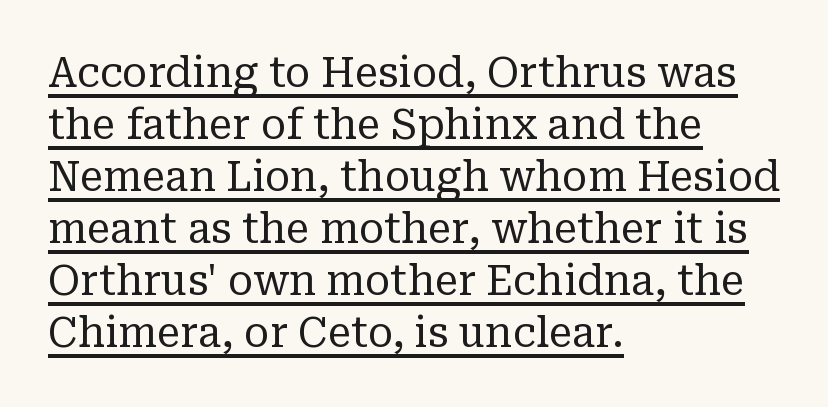
This reads as an unemphasized weight, regular at the heaviest. The compositor pushed each line to the left boundary. The line texture is even and compact thanks to regular tracking. Font category for this specimen: serif.
